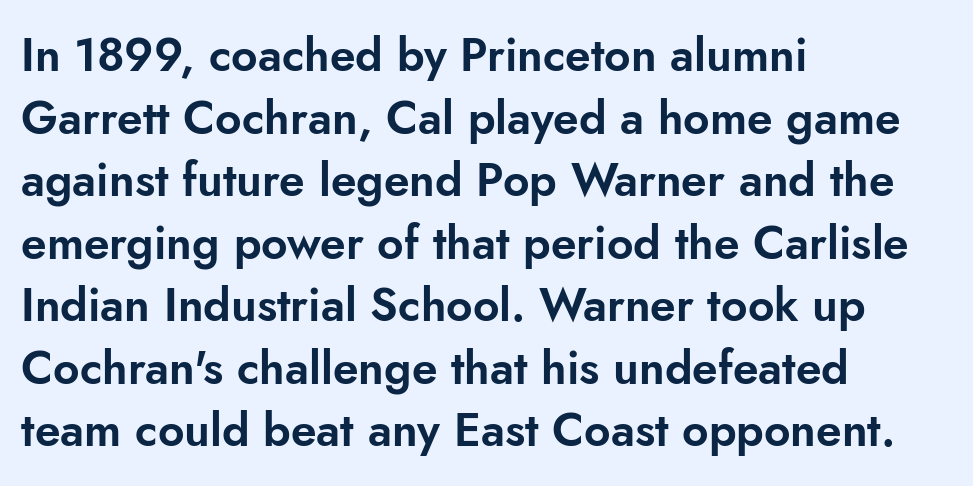
{"serif": "no", "italic": "no", "width": "normal", "stroke_contrast": "low", "x_height": "small", "monospaced": "no", "underline": "no", "align": "left", "line_spacing": "normal", "line_spacing_ratio": 1.36, "letter_spacing": "normal", "letter_spacing_em": 0.0, "glyph_px": 46}
